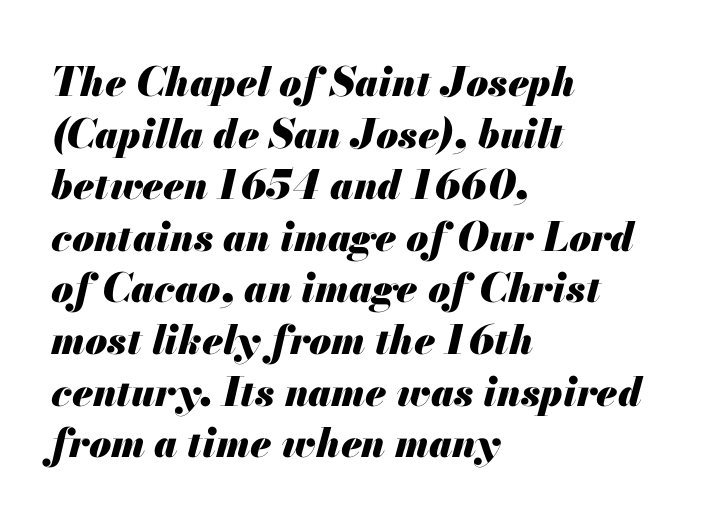
Anything drawn beneath the words? Only blank space. Reading down the column, the eye jumps a familiar distance to each next line. Here the glyphs are tracked normally, forming tight word shapes. Looks like regular typesetting: each glyph gets only the width it needs. Horizontally, the lines are justified to the leading edge only. Slant detected: the letters are inclined.
